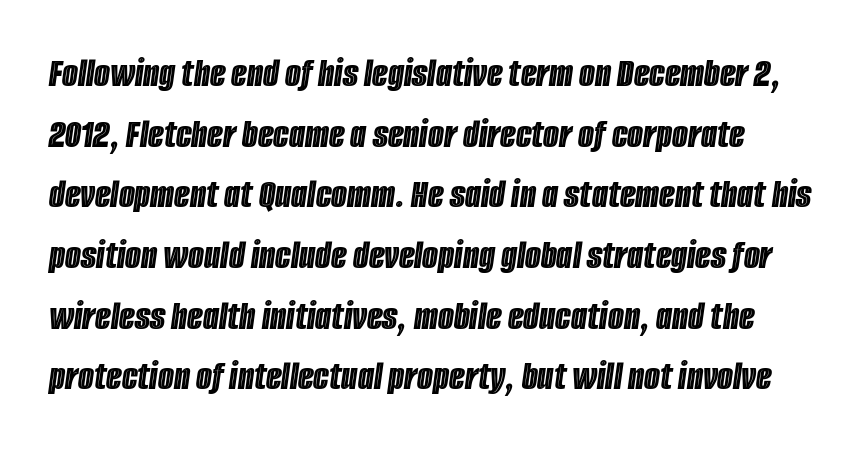
Is the letter spacing exaggerated? No — it looks like the ordinary default. Regarding leading, the lines here are spaced in the standard way. Spacing verdict: proportional, widths tailored to each character. The letters are slanted; this is an italic face.
